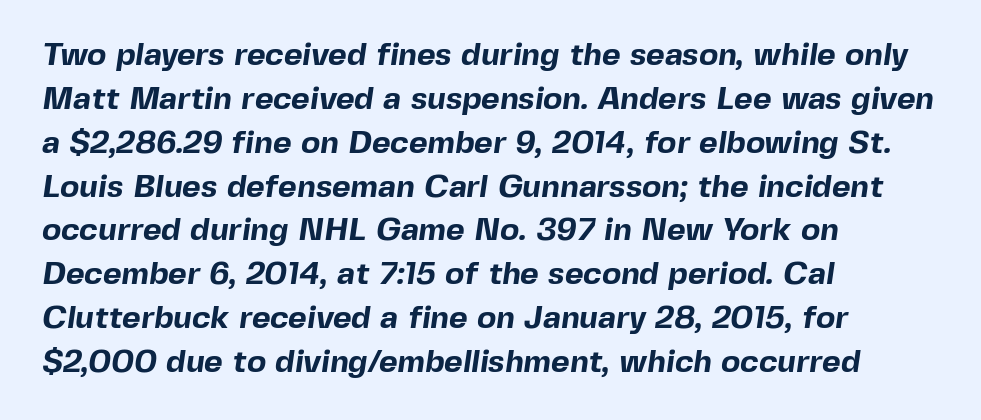
{"serif": "no", "bold": "yes", "weight": "bold", "width": "normal", "x_height": "medium", "monospaced": "no", "underline": "no", "align": "left", "line_spacing": "normal", "line_spacing_ratio": 1.37, "letter_spacing": "normal", "letter_spacing_em": 0.0, "glyph_px": 32}
